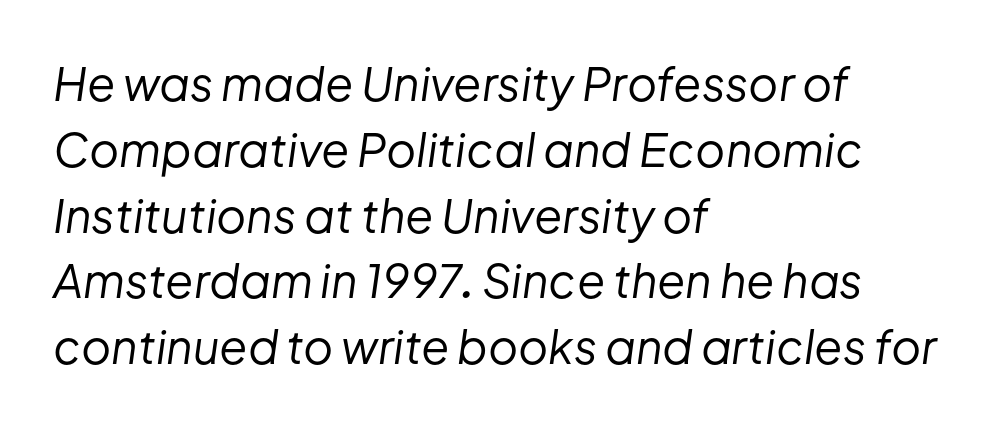
{"italic": "yes", "lean": "right", "slant_degrees": 8, "bold": "no", "weight": "regular", "width": "normal", "stroke_contrast": "low", "x_height": "medium", "monospaced": "no", "underline": "no", "align": "left", "line_spacing": "normal", "line_spacing_ratio": 1.43, "letter_spacing": "normal", "letter_spacing_em": 0.0, "glyph_px": 46}
